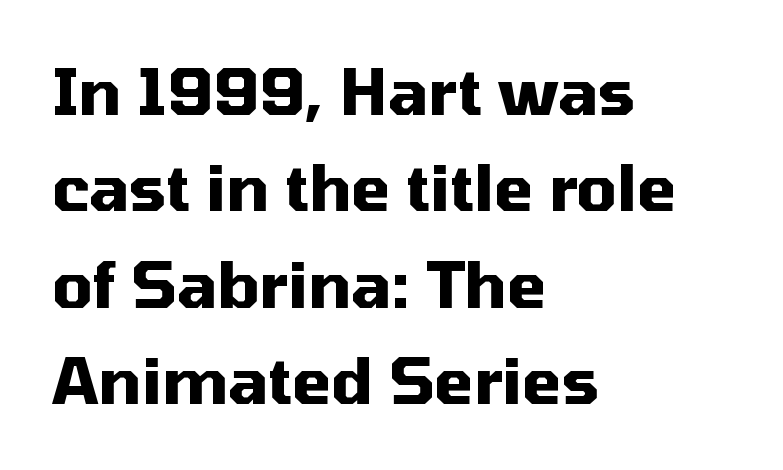
Glyph-to-glyph distance matches everyday printed text. Layout note: lines flush left. Each row of text sits above clean, open space. Ordinary non-slanted type is in use. The rows are spaced the way most documents space them.
